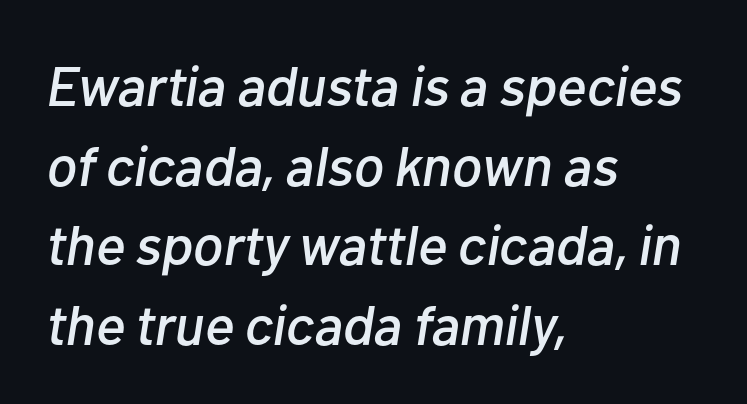
Unmarked baselines from the first word to the last. Each new line begins a customary step beneath the previous one. Is the block centered? No — it sits flush against the left margin. The type is set solid horizontally, with unmodified tracking.
